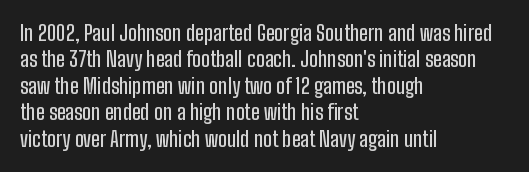
{"italic": "no", "underline": "no", "align": "left", "line_spacing": "normal", "line_spacing_ratio": 1.26, "letter_spacing": "normal", "letter_spacing_em": 0.0, "glyph_px": 21}
